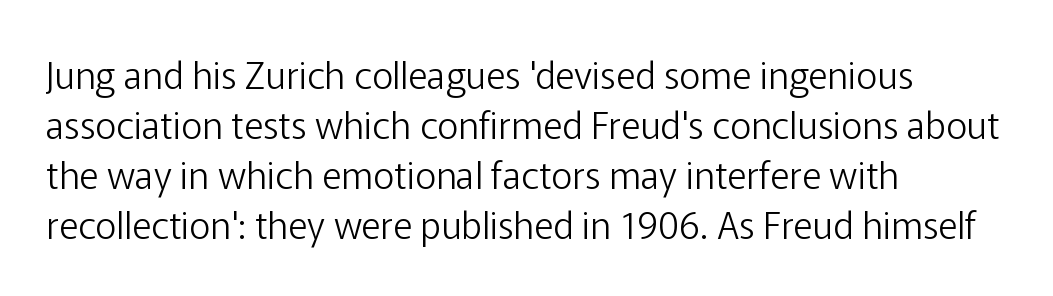
{"serif": "no", "italic": "no", "bold": "no", "weight": "light", "width": "normal", "stroke_contrast": "low", "x_height": "medium", "monospaced": "no", "underline": "no", "align": "left", "line_spacing": "normal", "line_spacing_ratio": 1.35, "letter_spacing": "normal", "letter_spacing_em": 0.0, "glyph_px": 37}
